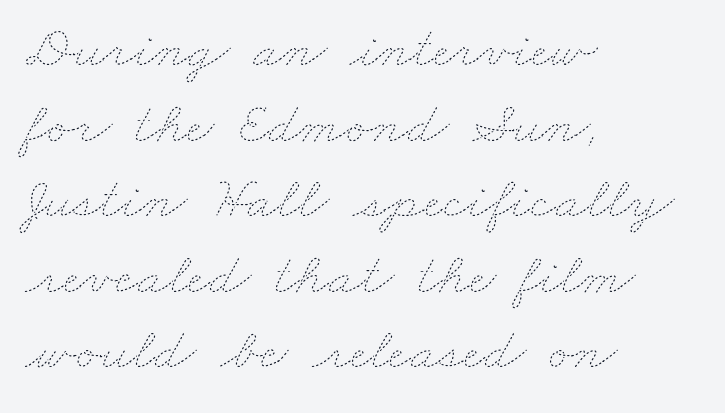
Q: Is the text bold? A: No.
Q: Is the text underlined? A: No.
Q: How is the paragraph aligned? A: Left-aligned.
Q: Is the spacing between letters normal or unusually wide? A: Normal.
Q: Is the spacing between lines tight, normal or loose? A: Normal.
Q: Width (condensed, normal, or wide)? A: Wide.
Q: Stroke contrast? A: Low.
Q: x-height? A: Small.
Q: Monospaced? A: No.
